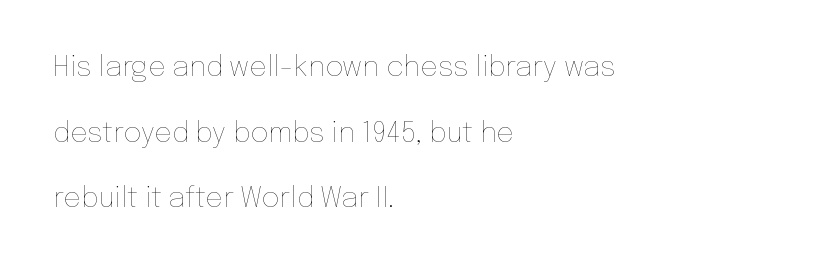
Visually the block forms a straight wall on the left and a jagged coastline on the right. Successive baselines arrive slowly, with a big drop between each. Tall strokes in this sample are plumb rather than angled. Weight: in the light-to-regular range.
